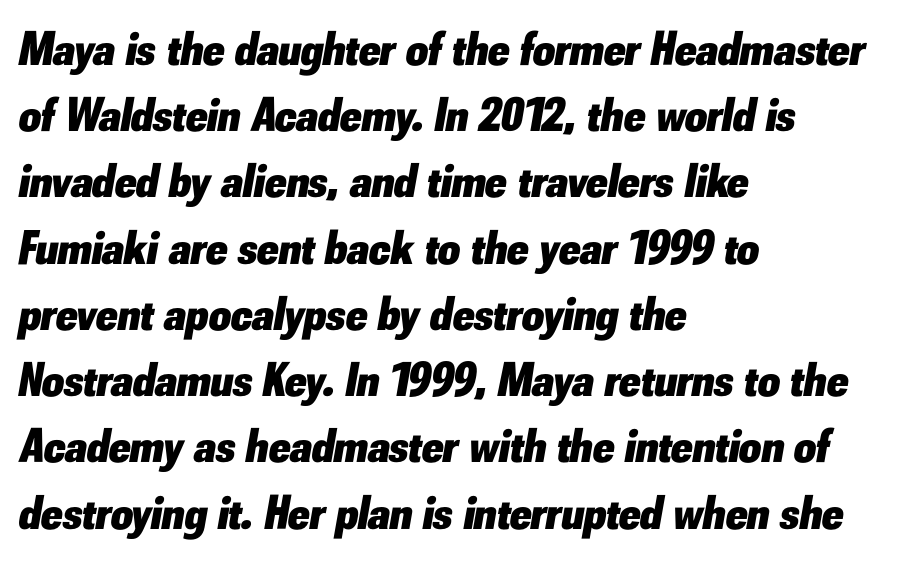
The image shows 48 px heavy type, italic (leaning right); set left-aligned, normal line spacing (1.38x), normal letter spacing, not underlined; low stroke contrast and a small x-height.
